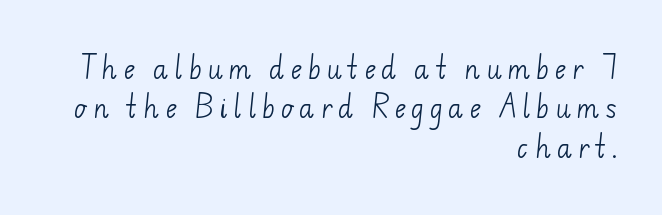
{"bold": "no", "underline": "no", "align": "right", "line_spacing": "normal", "line_spacing_ratio": 1.58, "letter_spacing": "wide", "letter_spacing_em": 0.23, "glyph_px": 25}
